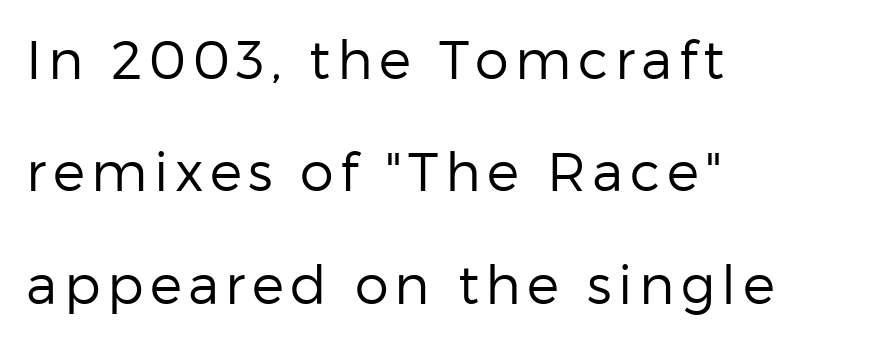
Q: Is the text bold? A: No.
Q: Is the text italic (slanted)? A: No, it is upright.
Q: Is the typeface a serif or a sans-serif typeface? A: Sans-serif.
Q: Is the text underlined? A: No.
Q: How is the paragraph aligned? A: Left-aligned.
Q: Is the spacing between lines tight, normal or loose? A: Loose.
Q: Width (condensed, normal, or wide)? A: Normal.
Q: Stroke contrast? A: Low.
Q: x-height? A: Medium.
Q: Monospaced? A: No.
